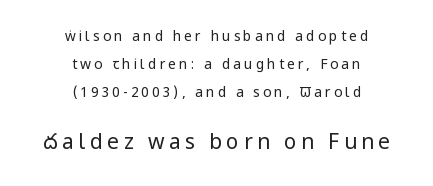
{"italic": "no", "bold": "no", "underline": "no", "align": "center", "line_spacing": "loose", "line_spacing_ratio": 2.0, "letter_spacing": "wide", "letter_spacing_em": 0.21, "larger_block": "second", "size_ratio": 1.5, "glyph_px": 21}
